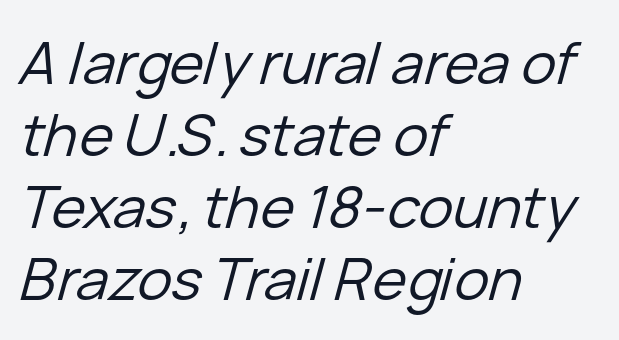
Q: Is the text bold? A: No.
Q: Is the text italic (slanted)? A: Yes, it leans right by about 15 degrees.
Q: Is the text underlined? A: No.
Q: How is the paragraph aligned? A: Left-aligned.
Q: Is the spacing between letters normal or unusually wide? A: Normal.
Q: Width (condensed, normal, or wide)? A: Normal.
Q: Stroke contrast? A: Low.
Q: x-height? A: Medium.
Q: Monospaced? A: No.
